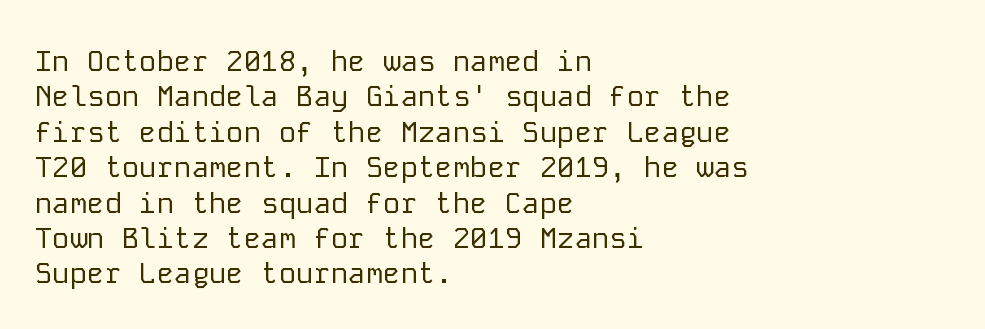
The image shows 29 px regular-weight sans-serif type, upright, monospaced; set left-aligned, line spacing 1.22x, normal letter spacing, not underlined; low stroke contrast and a medium x-height.
